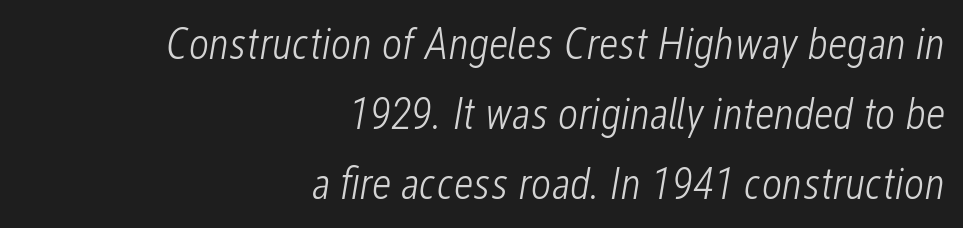
The image shows 44 px light, condensed type, italic (leaning right); set right-aligned, normal line spacing (1.59x), normal letter spacing, not underlined; low stroke contrast and a medium x-height.
